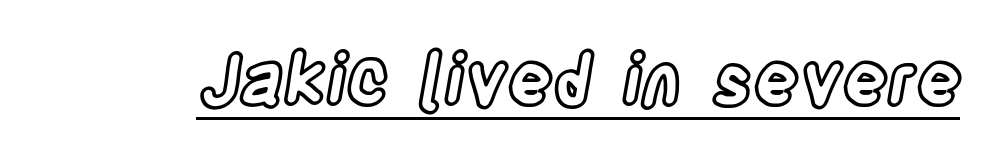
The image shows 70 px condensed type; set normal letter spacing, underlined; a large x-height.
